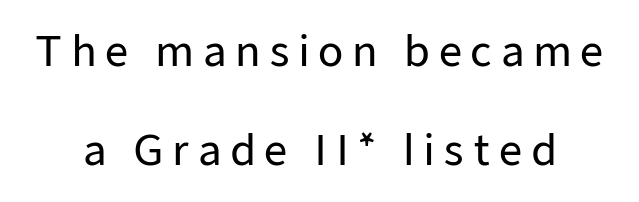
Q: Is the text italic (slanted)? A: No, it is upright.
Q: Is the typeface a serif or a sans-serif typeface? A: Sans-serif.
Q: Is the text underlined? A: No.
Q: How is the paragraph aligned? A: Centered.
Q: Is the spacing between letters normal or unusually wide? A: Unusually wide.
Q: Is the spacing between lines tight, normal or loose? A: Loose.
Q: Width (condensed, normal, or wide)? A: Normal.
Q: Stroke contrast? A: Low.
Q: x-height? A: Medium.
Q: Monospaced? A: No.
